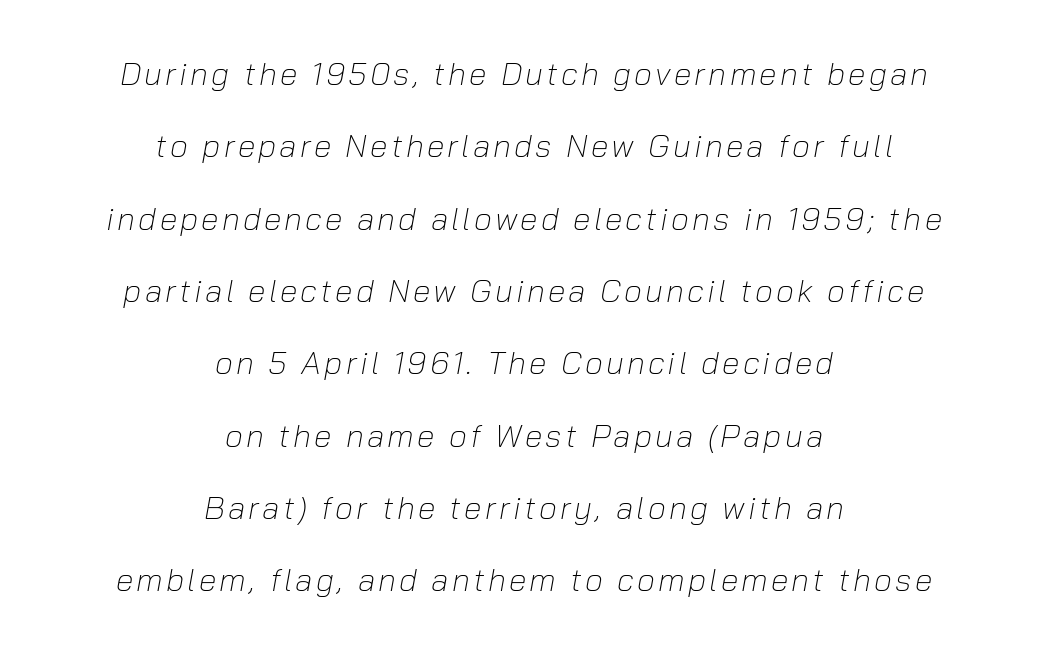
Q: Is the text bold? A: No.
Q: Is the text italic (slanted)? A: Yes, it leans right by about 10 degrees.
Q: Is the text underlined? A: No.
Q: How is the paragraph aligned? A: Centered.
Q: Is the spacing between lines tight, normal or loose? A: Loose.
Q: Width (condensed, normal, or wide)? A: Normal.
Q: Stroke contrast? A: Low.
Q: x-height? A: Medium.
Q: Monospaced? A: No.
